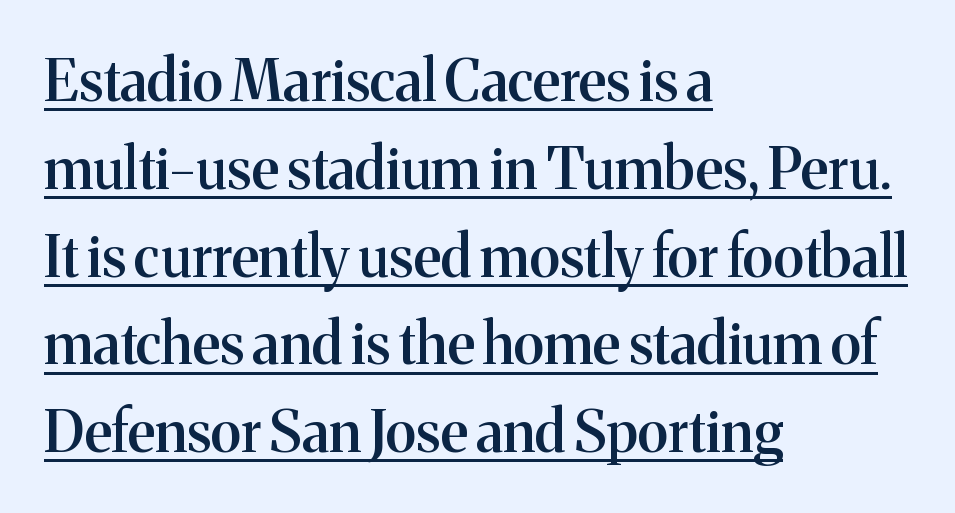
{"serif": "yes", "italic": "no", "bold": "semi", "weight": "semibold", "width": "normal", "stroke_contrast": "medium", "x_height": "medium", "monospaced": "no", "underline": "yes", "align": "left", "line_spacing": "normal", "line_spacing_ratio": 1.54, "letter_spacing": "normal", "letter_spacing_em": 0.0, "glyph_px": 57}
